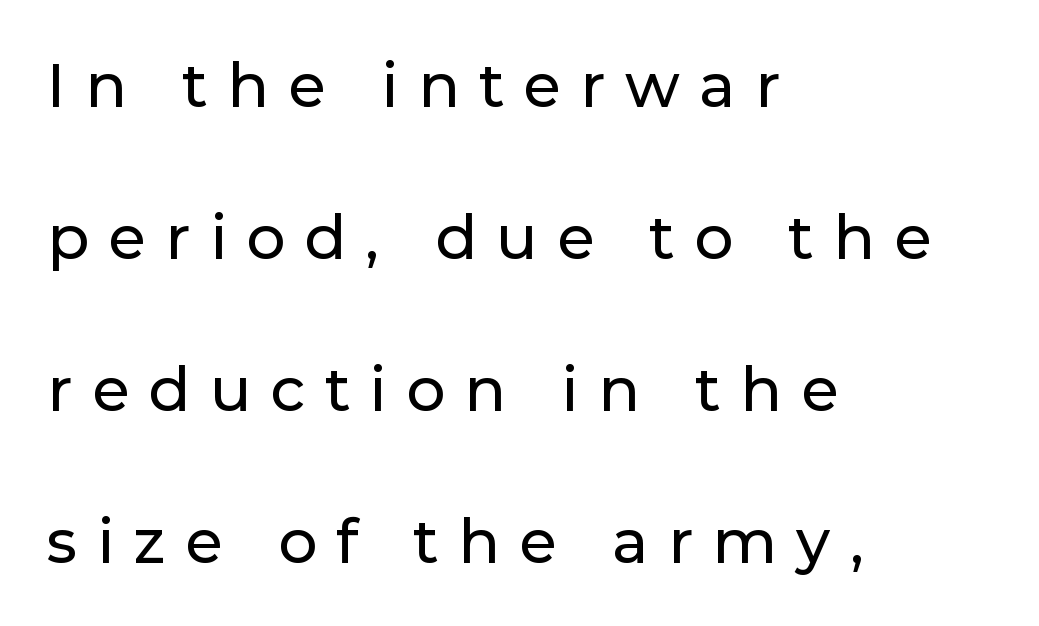
The image shows 61 px sans-serif type, upright; set left-aligned, loose line spacing (2.49x), unusually wide letter spacing (+0.32 em), not underlined; low stroke contrast and a medium x-height.
